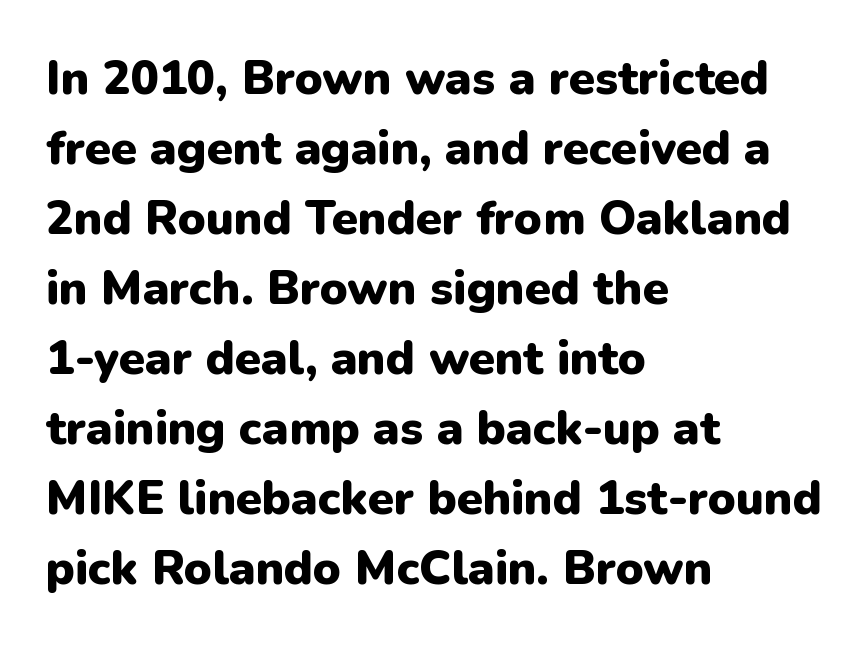
Q: Is the text bold? A: Yes.
Q: Is the text italic (slanted)? A: No, it is upright.
Q: Is the typeface a serif or a sans-serif typeface? A: Sans-serif.
Q: Is the text underlined? A: No.
Q: How is the paragraph aligned? A: Left-aligned.
Q: Is the spacing between letters normal or unusually wide? A: Normal.
Q: Is the spacing between lines tight, normal or loose? A: Normal.
Q: Width (condensed, normal, or wide)? A: Normal.
Q: Stroke contrast? A: Low.
Q: x-height? A: Medium.
Q: Monospaced? A: No.
